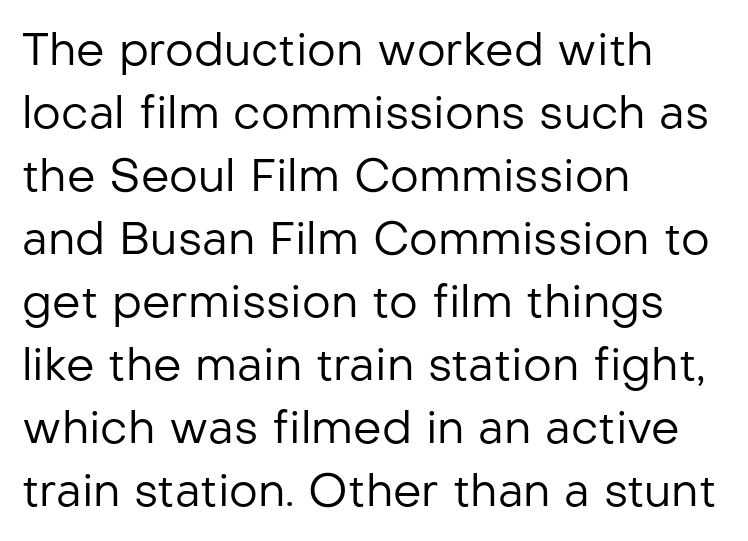
The image shows 45 px regular-weight sans-serif type, upright; set left-aligned, normal line spacing (1.4x), normal letter spacing, not underlined; low stroke contrast and a medium x-height.
